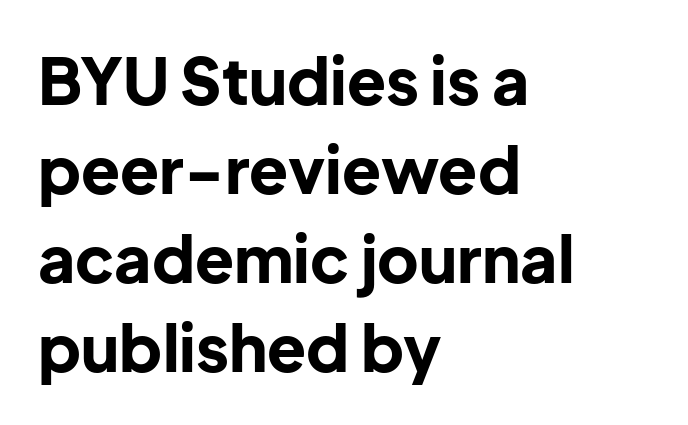
Q: Is the text bold? A: Yes.
Q: Is the text italic (slanted)? A: No, it is upright.
Q: Is the typeface a serif or a sans-serif typeface? A: Sans-serif.
Q: Is the text underlined? A: No.
Q: How is the paragraph aligned? A: Left-aligned.
Q: Is the spacing between letters normal or unusually wide? A: Normal.
Q: Is the spacing between lines tight, normal or loose? A: Normal.
Q: Width (condensed, normal, or wide)? A: Normal.
Q: Stroke contrast? A: Low.
Q: x-height? A: Medium.
Q: Monospaced? A: No.
